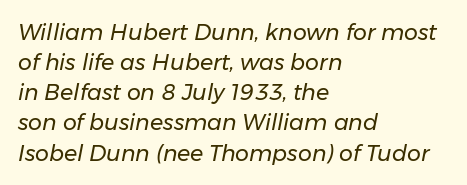
The passage shown has conventional tracking throughout. The rendering uses a moderate line-height, typical for paragraphs. Every character sits at an angle, as italics do. This reads as an unemphasized weight, regular at the heaviest. The text block is weighted toward the left margin, trailing off unevenly rightward.
